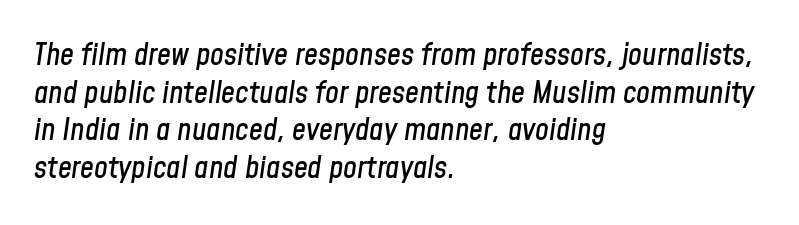
Q: Is the text italic (slanted)? A: Yes, it leans right by about 8 degrees.
Q: Is the text underlined? A: No.
Q: How is the paragraph aligned? A: Left-aligned.
Q: Is the spacing between letters normal or unusually wide? A: Normal.
Q: Width (condensed, normal, or wide)? A: Condensed.
Q: Stroke contrast? A: Low.
Q: x-height? A: Medium.
Q: Monospaced? A: No.
